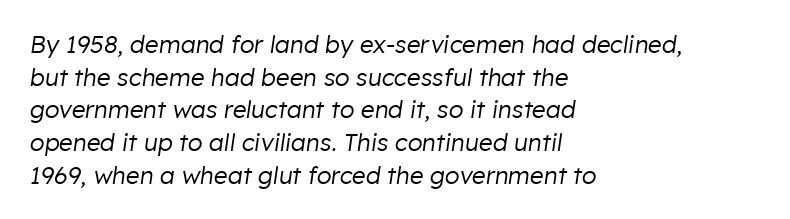
The image shows 24 px text type, italic (leaning right); set left-aligned, normal line spacing (1.36x), normal letter spacing, not underlined.
